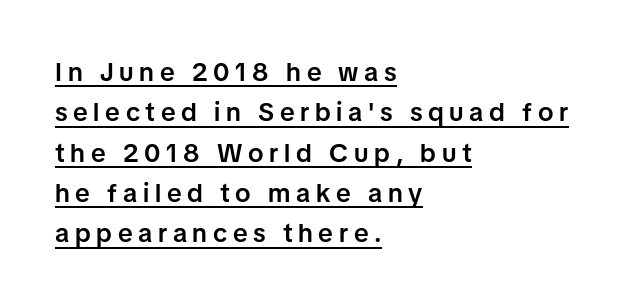
The face used here is rendered with a markedly widened letterfit. A classic flush-left, rag-right setting is used for this passage. Semibold letterforms, between regular and bold. Underlined type. Is there much room between lines? A standard amount, neither cramped nor airy.
